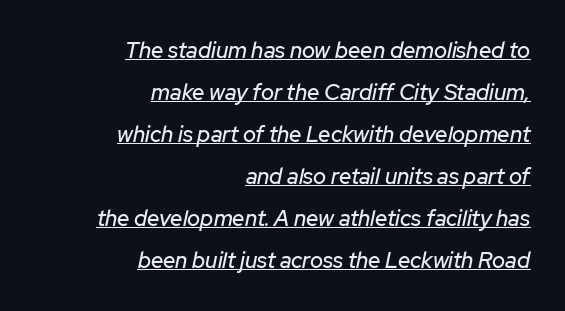
Q: Is the text italic (slanted)? A: Yes, it leans right by about 12 degrees.
Q: Is the text underlined? A: Yes.
Q: How is the paragraph aligned? A: Right-aligned.
Q: Is the spacing between letters normal or unusually wide? A: Normal.
Q: Is the spacing between lines tight, normal or loose? A: Loose.
